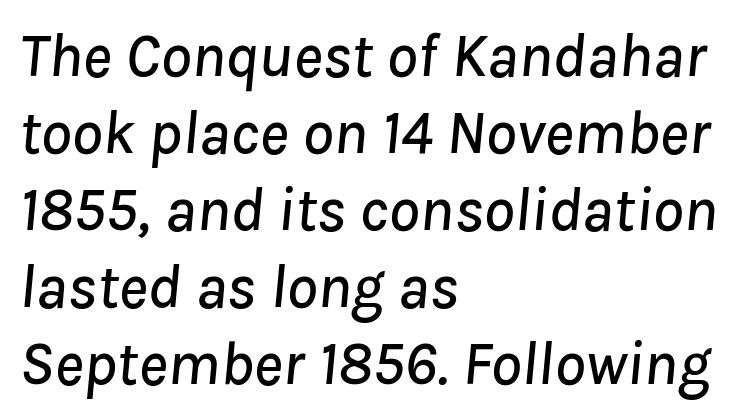
The lines in this sample share a left origin and differ only in where they stop. Clear beneath every line of the passage. In terms of letterspacing, this is plain default setting. Character widths vary here, with narrow letters taking less room than wide ones. Compared with ordinary roman type, these characters are visibly tilted.
